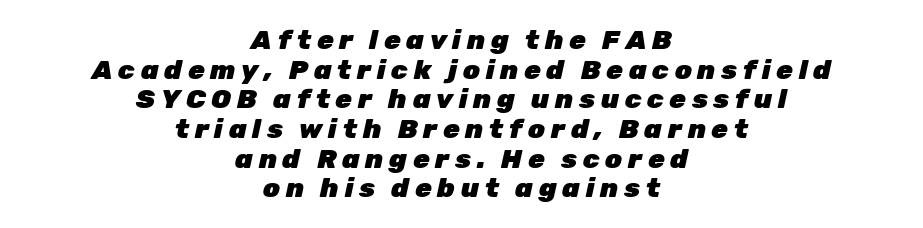
The image shows 27 px bold type, italic (leaning right); set centered, tight line spacing (1.1x), unusually wide letter spacing (+0.21 em), not underlined.
